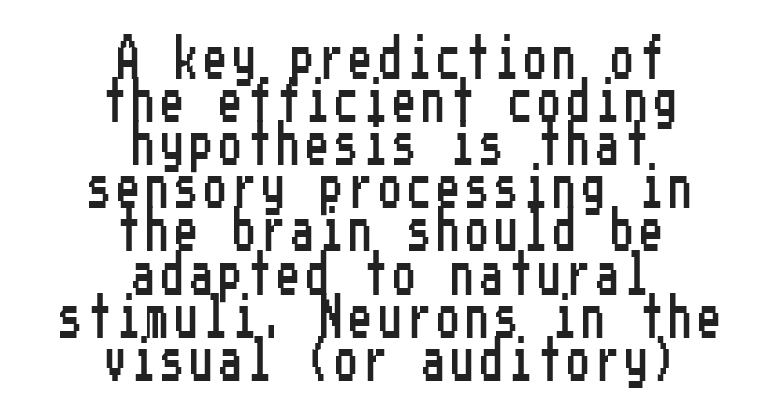
Q: Is the text italic (slanted)? A: No, it is upright.
Q: Is the typeface a serif or a sans-serif typeface? A: Sans-serif.
Q: Is the text underlined? A: No.
Q: How is the paragraph aligned? A: Centered.
Q: Is the spacing between lines tight, normal or loose? A: Tight.
Q: Width (condensed, normal, or wide)? A: Condensed.
Q: Stroke contrast? A: Low.
Q: x-height? A: Medium.
